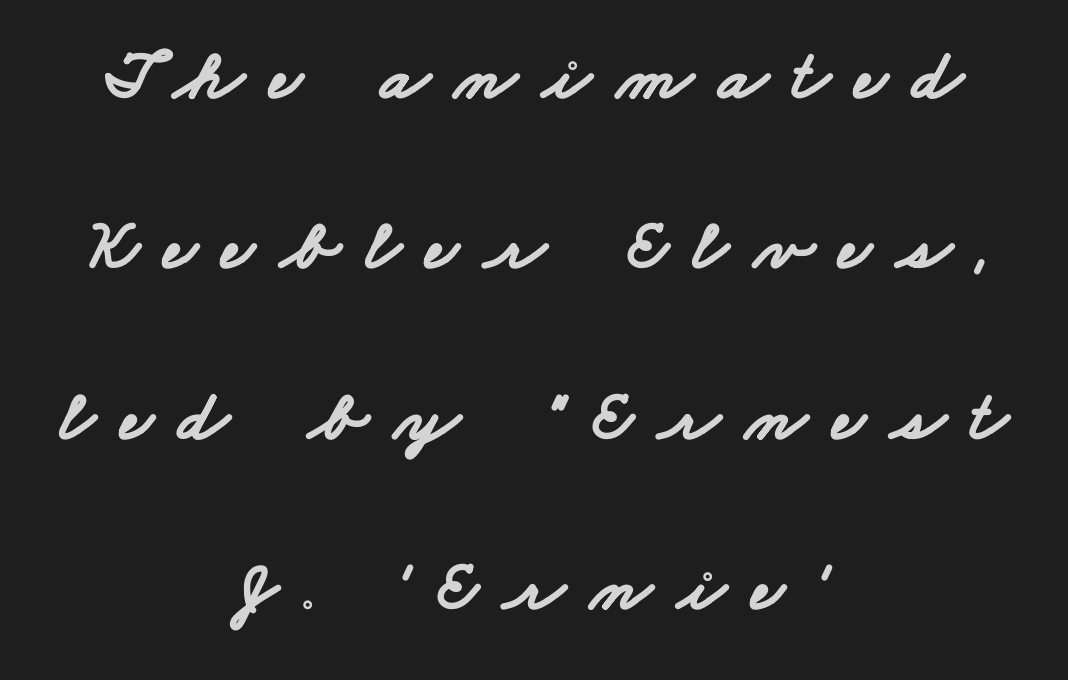
The image shows 71 px bold, wide sans-serif type; set centered, loose line spacing (2.4x), unusually wide letter spacing (+0.36 em), not underlined; low stroke contrast and a small x-height.
